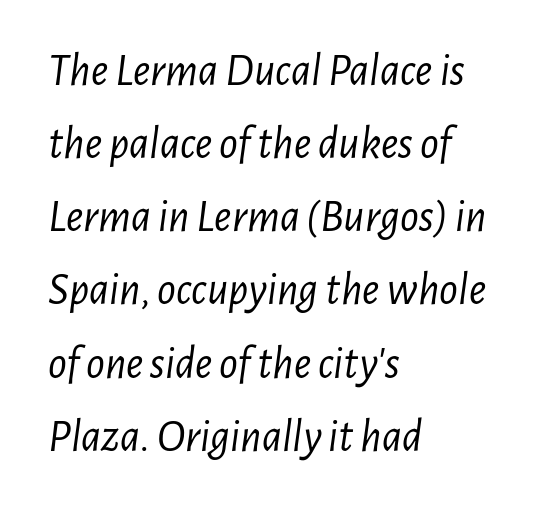
Q: Is the text bold? A: No.
Q: Is the text italic (slanted)? A: Yes, it leans right by about 7 degrees.
Q: Is the text underlined? A: No.
Q: How is the paragraph aligned? A: Left-aligned.
Q: Is the spacing between letters normal or unusually wide? A: Normal.
Q: Is the spacing between lines tight, normal or loose? A: Normal.
Q: Width (condensed, normal, or wide)? A: Condensed.
Q: Stroke contrast? A: Low.
Q: x-height? A: Medium.
Q: Monospaced? A: No.
